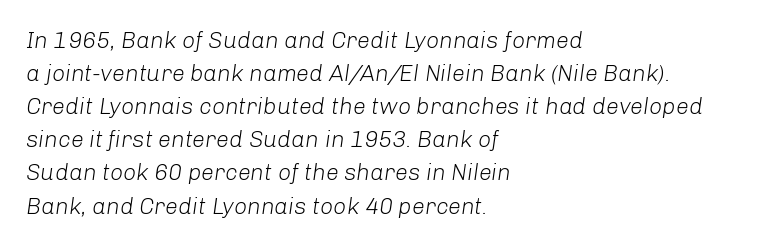
Teacher's note: observe the even left margin — that is flush-left alignment. The letterforms sit shoulder to shoulder at normal distance. The weight would be labelled regular, book, light, or lighter still. These lines were composed using italics. Evenly set lines give the paragraph a standard silhouette.
